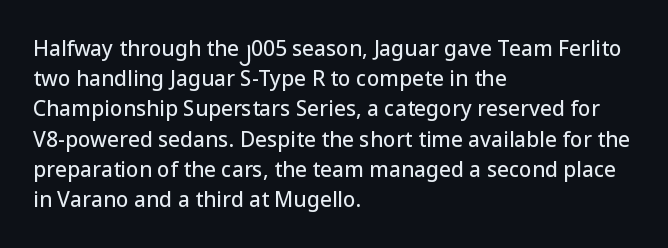
Q: Is the text italic (slanted)? A: No, it is upright.
Q: Is the text underlined? A: No.
Q: How is the paragraph aligned? A: Left-aligned.
Q: Is the spacing between letters normal or unusually wide? A: Normal.
Q: Is the spacing between lines tight, normal or loose? A: Normal.
